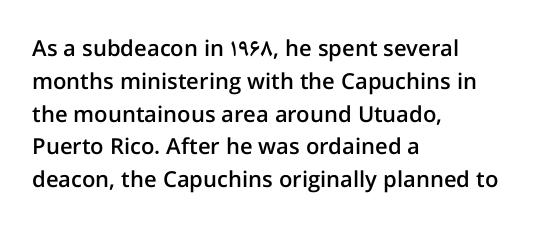
The image shows 22 px text type, upright; set left-aligned, normal line spacing (1.49x), normal letter spacing, not underlined.
